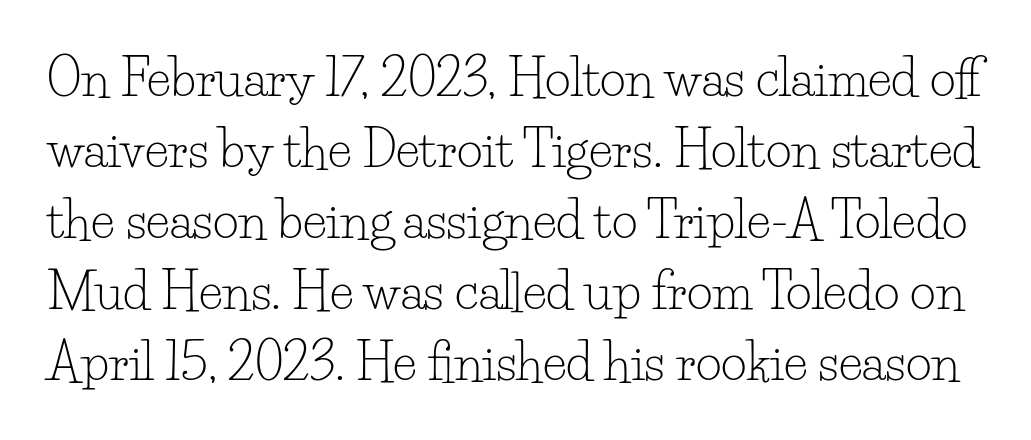
Q: Is the text bold? A: No.
Q: Is the text italic (slanted)? A: No, it is upright.
Q: Is the typeface a serif or a sans-serif typeface? A: Serif.
Q: Is the text underlined? A: No.
Q: Is the spacing between letters normal or unusually wide? A: Normal.
Q: Is the spacing between lines tight, normal or loose? A: Normal.
Q: Width (condensed, normal, or wide)? A: Normal.
Q: Stroke contrast? A: Low.
Q: x-height? A: Small.
Q: Monospaced? A: No.
